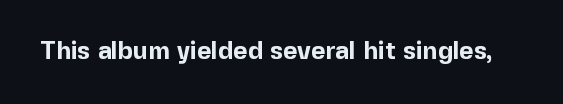
{"italic": "no", "bold": "yes", "underline": "no", "letter_spacing": "normal", "letter_spacing_em": 0.0, "glyph_px": 25}
